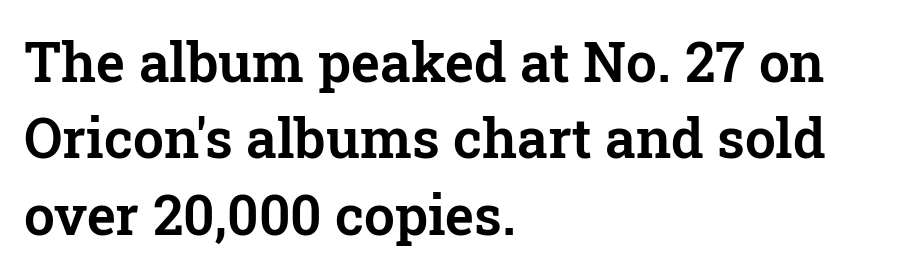
The image shows 55 px serif type, upright; set left-aligned, normal line spacing (1.39x), normal letter spacing, not underlined; low stroke contrast and a medium x-height.
